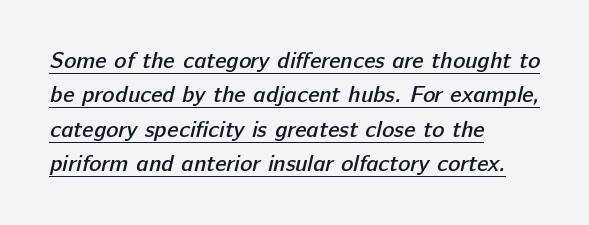
{"bold": "semi", "underline": "yes", "align": "left", "line_spacing": "normal", "line_spacing_ratio": 1.49, "letter_spacing": "normal", "letter_spacing_em": 0.0, "glyph_px": 23}
